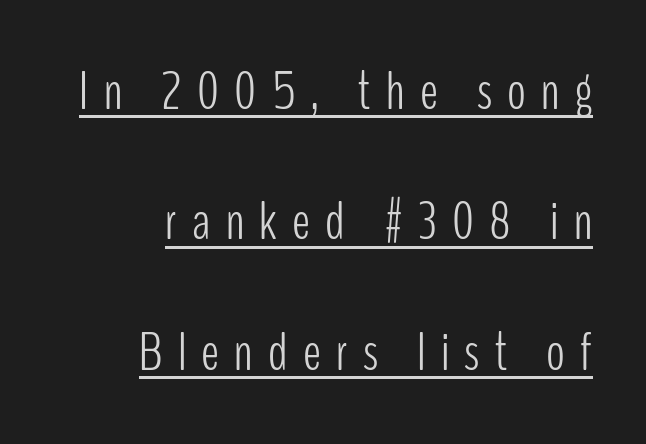
{"serif": "no", "italic": "no", "bold": "no", "weight": "light", "width": "condensed", "stroke_contrast": "low", "x_height": "medium", "monospaced": "no", "underline": "yes", "align": "right", "line_spacing": "loose", "line_spacing_ratio": 2.37, "letter_spacing": "wide", "letter_spacing_em": 0.28, "glyph_px": 55}
